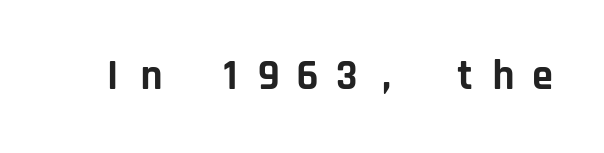
The image shows 42 px bold sans-serif type, upright, monospaced; set unusually wide letter spacing (+0.33 em), not underlined; low stroke contrast and a large x-height.
